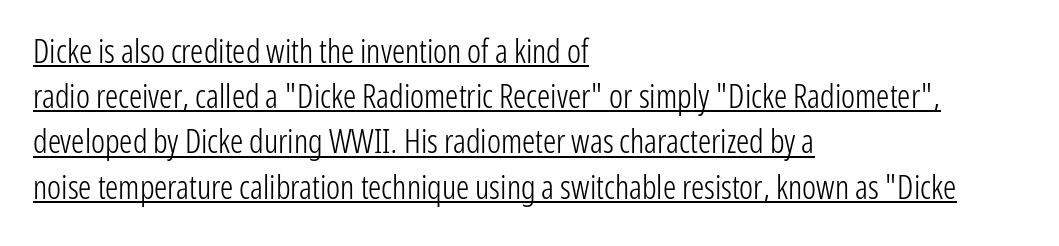
The lines sit at an ordinary, default distance from one another. Line beginnings align vertically; line endings do not. This is underlined copy, the kind a proofreader might mark for attention. Serifs: no, the terminals of the letterforms are clean. Is the letter spacing exaggerated? No — it looks like the ordinary default. The passage shown is typed in a proportional face where columns would drift.
